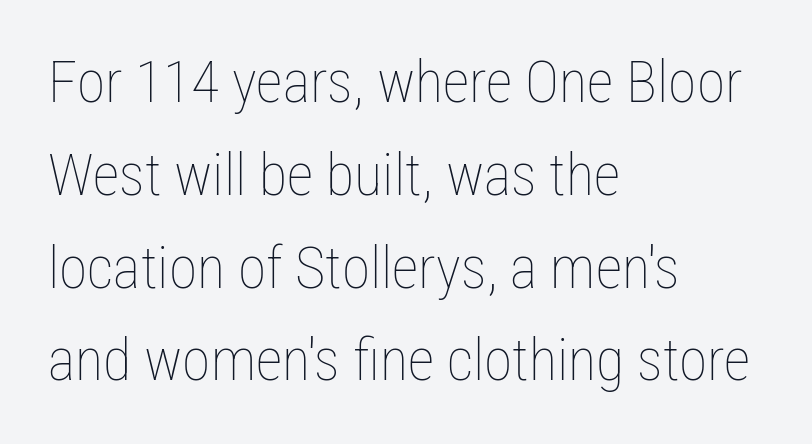
Q: Is the text bold? A: No.
Q: Is the text italic (slanted)? A: No, it is upright.
Q: Is the text underlined? A: No.
Q: How is the paragraph aligned? A: Left-aligned.
Q: Is the spacing between letters normal or unusually wide? A: Normal.
Q: Is the spacing between lines tight, normal or loose? A: Normal.
Q: Width (condensed, normal, or wide)? A: Condensed.
Q: Stroke contrast? A: Low.
Q: x-height? A: Medium.
Q: Monospaced? A: No.
